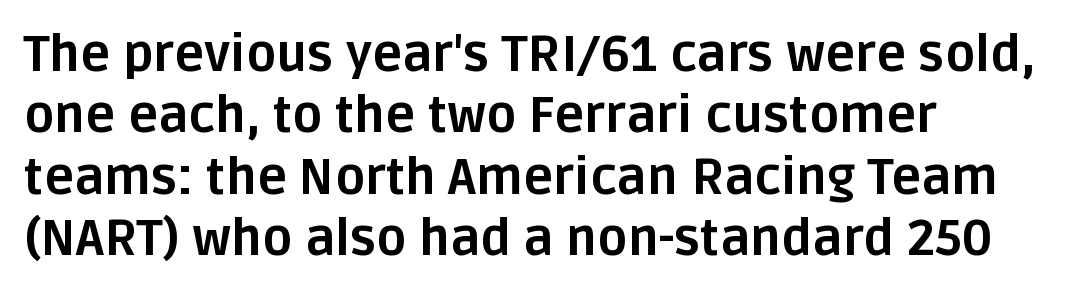
The image shows 50 px bold sans-serif type, upright; set left-aligned, line spacing 1.23x, normal letter spacing, not underlined; low stroke contrast and a large x-height.
